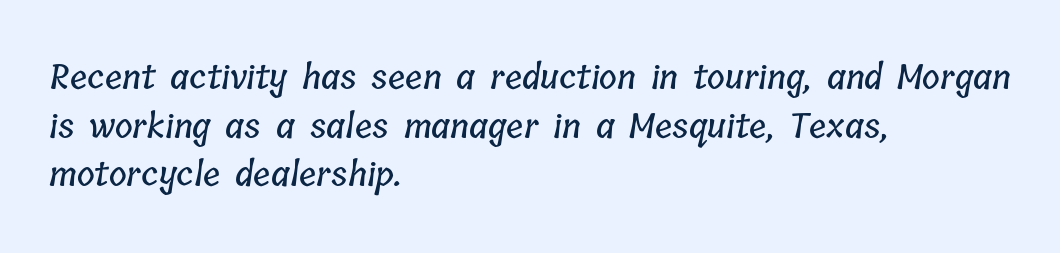
Q: Is the text underlined? A: No.
Q: How is the paragraph aligned? A: Left-aligned.
Q: Is the spacing between letters normal or unusually wide? A: Normal.
Q: Is the spacing between lines tight, normal or loose? A: Normal.
Q: Width (condensed, normal, or wide)? A: Condensed.
Q: Stroke contrast? A: Low.
Q: x-height? A: Medium.
Q: Monospaced? A: No.
